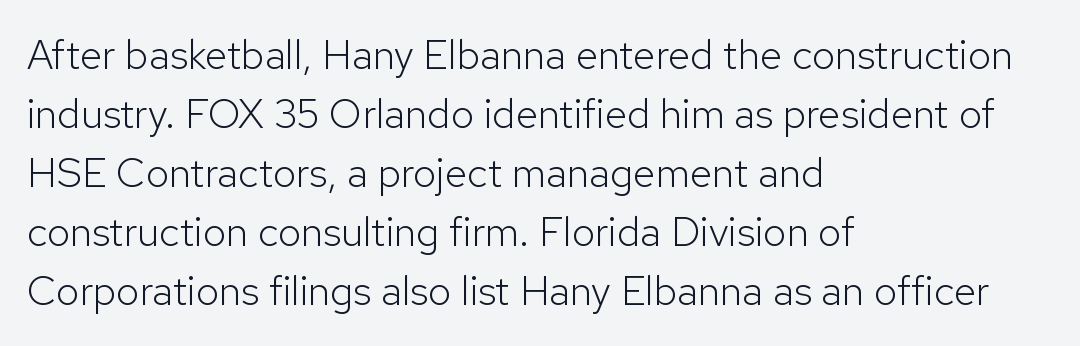
The image shows 41 px light sans-serif type, upright; set left-aligned, normal line spacing (1.44x), normal letter spacing, not underlined; low stroke contrast and a medium x-height.
